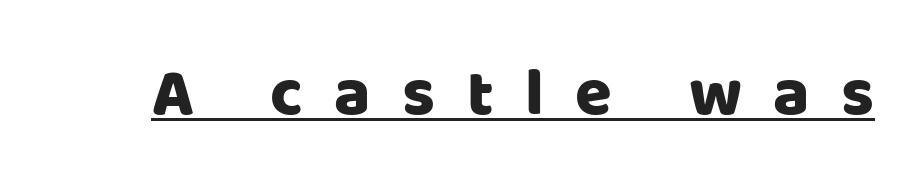
{"serif": "no", "italic": "no", "width": "normal", "stroke_contrast": "low", "x_height": "large", "monospaced": "no", "underline": "yes", "letter_spacing": "wide", "letter_spacing_em": 0.47, "glyph_px": 67}
